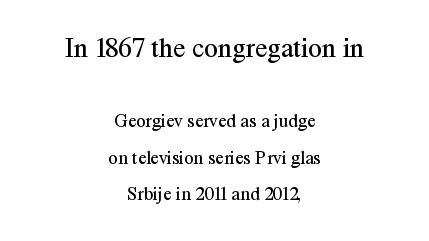
The image shows 28 px regular-weight serif type, upright; set centered, loose line spacing (1.94x), normal letter spacing, not underlined; the first (top) block is 1.47x larger; medium stroke contrast and a medium x-height.
